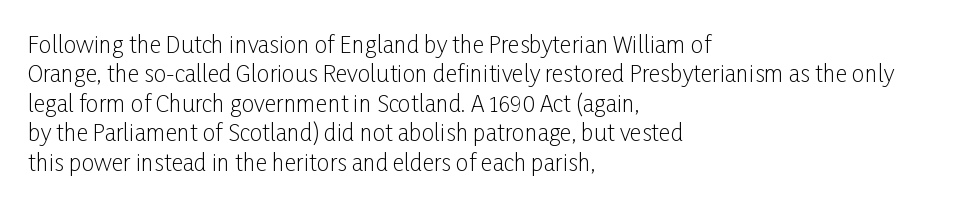
It's the straight-up-and-down kind of type. The face used here is rendered with its standard letterfit. The setting favours the left margin, as ordinary paragraphs usually do. This is not heavy type; no bold has been used. Interline gaps are of average width in this sample.
